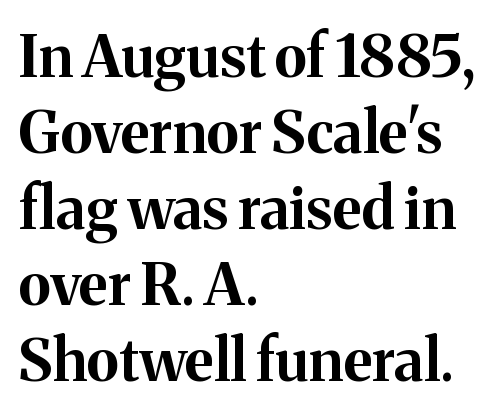
The image shows 58 px bold serif type, upright; set left-aligned, normal line spacing (1.31x), normal letter spacing, not underlined; medium stroke contrast and a medium x-height.
